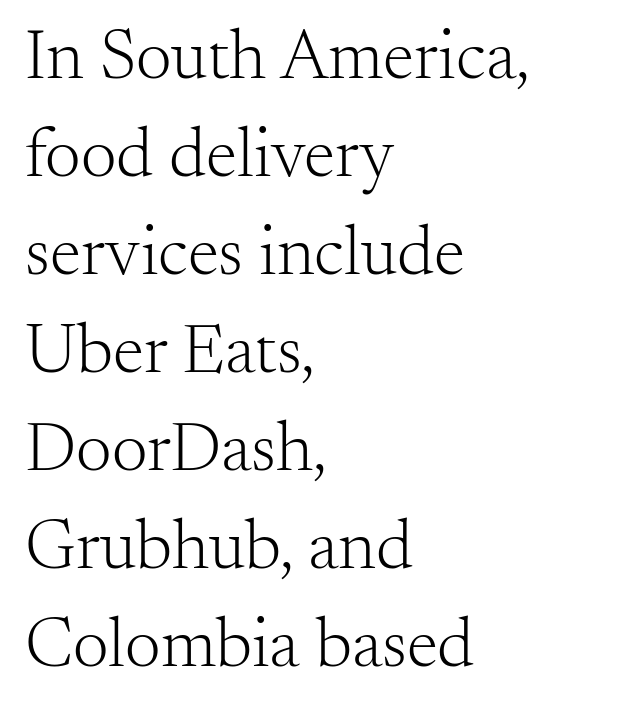
The image shows 71 px light serif type, upright; set left-aligned, normal line spacing (1.38x), normal letter spacing, not underlined; medium stroke contrast and a small x-height.
